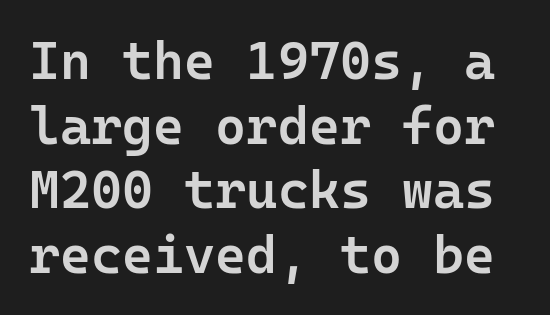
The image shows 53 px semibold sans-serif type, upright, monospaced; set line spacing 1.22x, normal letter spacing, not underlined; low stroke contrast and a medium x-height.
